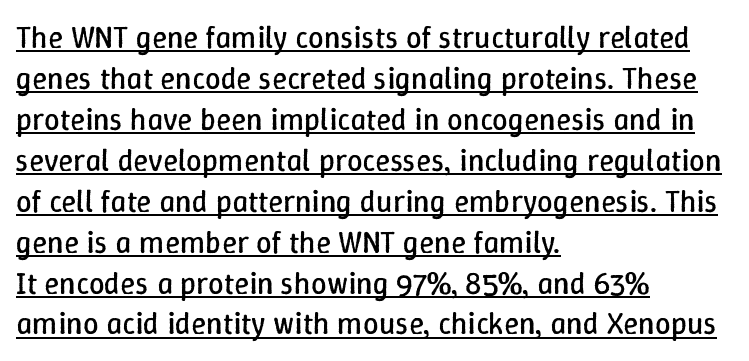
The face used here is rendered with its standard letterfit. The font is comparable to plain body text, perhaps lighter. These characters rest on top of a visible drawn line. Caption: multi-line text, flush left, ragged right.
